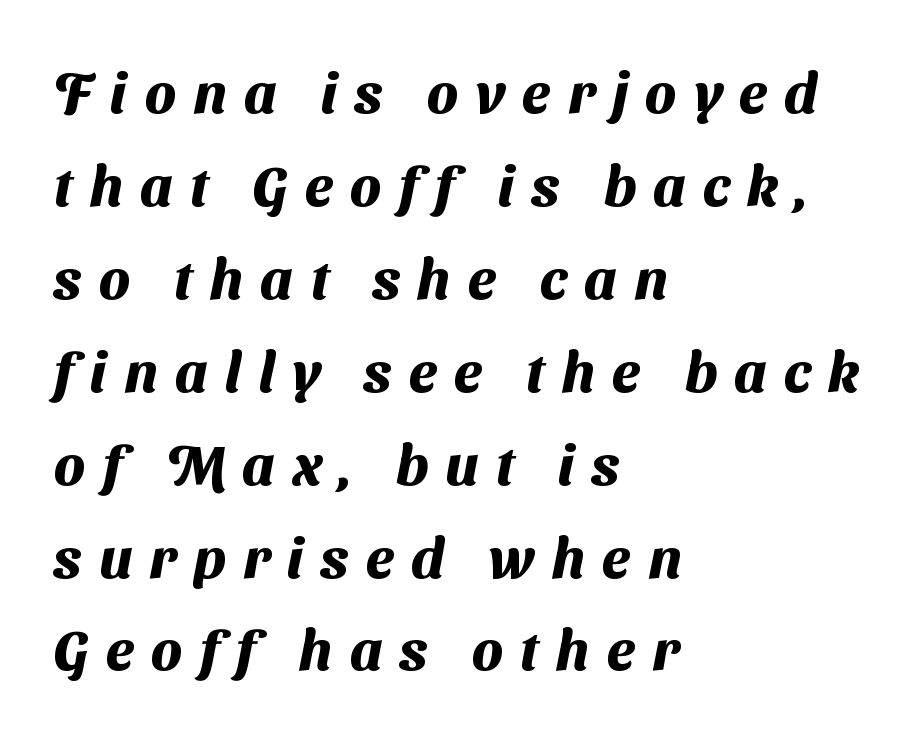
{"serif": "no", "bold": "yes", "weight": "heavy", "width": "normal", "stroke_contrast": "medium", "x_height": "medium", "monospaced": "no", "underline": "no", "align": "left", "line_spacing": "normal", "line_spacing_ratio": 1.63, "letter_spacing": "wide", "letter_spacing_em": 0.3, "glyph_px": 57}
